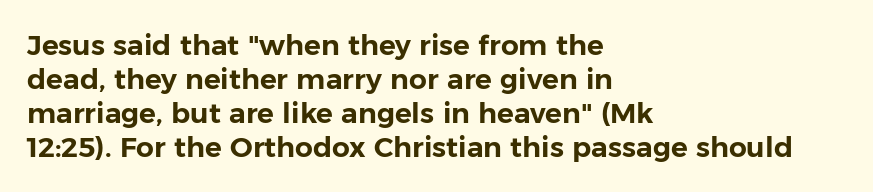
{"serif": "no", "italic": "no", "width": "normal", "stroke_contrast": "low", "x_height": "medium", "monospaced": "no", "underline": "no", "align": "left", "line_spacing_ratio": 1.21, "letter_spacing": "normal", "letter_spacing_em": 0.0, "glyph_px": 28}
